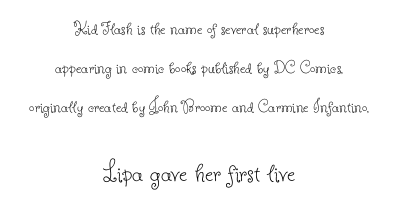
Q: Is the text bold? A: No.
Q: Is the text italic (slanted)? A: No, it is upright.
Q: Is the typeface a serif or a sans-serif typeface? A: Serif.
Q: Is the text underlined? A: No.
Q: How is the paragraph aligned? A: Centered.
Q: Is the spacing between letters normal or unusually wide? A: Normal.
Q: Is the spacing between lines tight, normal or loose? A: Loose.
Q: Which block of text is set in a larger size, the first (top) or the second (bottom)? A: The second (bottom) one.
Q: Width (condensed, normal, or wide)? A: Normal.
Q: Stroke contrast? A: Low.
Q: x-height? A: Small.
Q: Monospaced? A: No.
